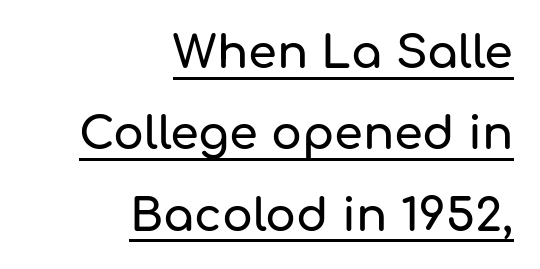
{"serif": "no", "italic": "no", "width": "normal", "stroke_contrast": "low", "x_height": "medium", "monospaced": "no", "underline": "yes", "align": "right", "line_spacing_ratio": 1.77, "letter_spacing": "normal", "letter_spacing_em": 0.0, "glyph_px": 46}
